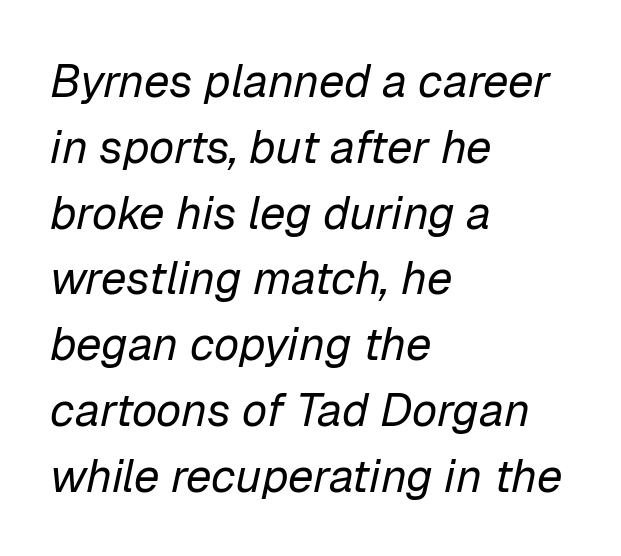
The image shows 46 px regular-weight type, italic (leaning right); set left-aligned, normal line spacing (1.43x), normal letter spacing, not underlined; low stroke contrast and a medium x-height.
